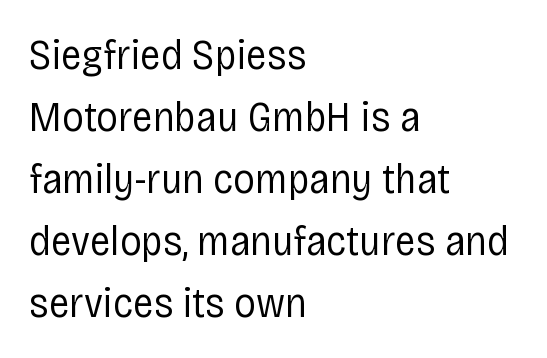
Q: Is the text bold? A: No.
Q: Is the text italic (slanted)? A: No, it is upright.
Q: Is the typeface a serif or a sans-serif typeface? A: Sans-serif.
Q: Is the text underlined? A: No.
Q: How is the paragraph aligned? A: Left-aligned.
Q: Is the spacing between letters normal or unusually wide? A: Normal.
Q: Is the spacing between lines tight, normal or loose? A: Normal.
Q: Width (condensed, normal, or wide)? A: Condensed.
Q: Stroke contrast? A: Low.
Q: x-height? A: Large.
Q: Monospaced? A: No.
